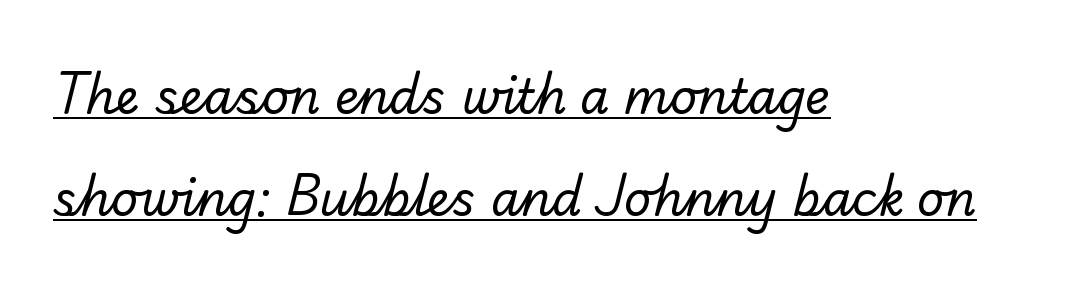
The image shows 47 px regular-weight sans-serif type; set left-aligned, loose line spacing (2.17x), normal letter spacing, underlined; low stroke contrast and a small x-height.
